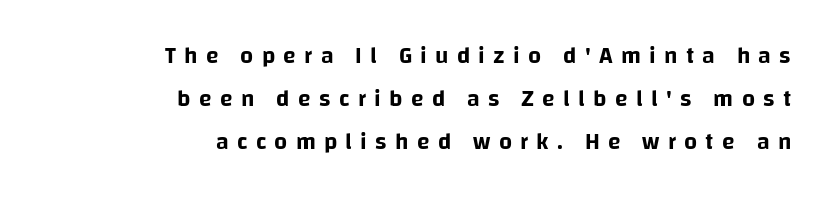
The image shows 23 px text type, upright; set right-aligned, line spacing 1.86x, unusually wide letter spacing (+0.36 em), not underlined.
